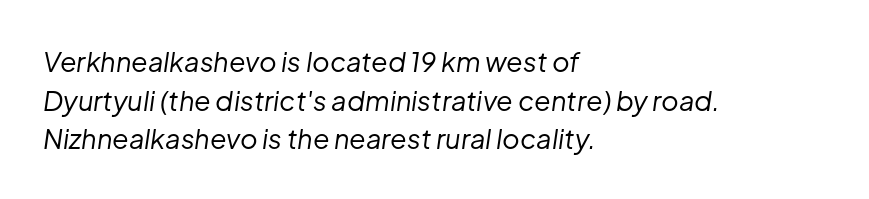
The image shows 27 px text type, italic (leaning right); set left-aligned, normal line spacing (1.43x), normal letter spacing, not underlined.
